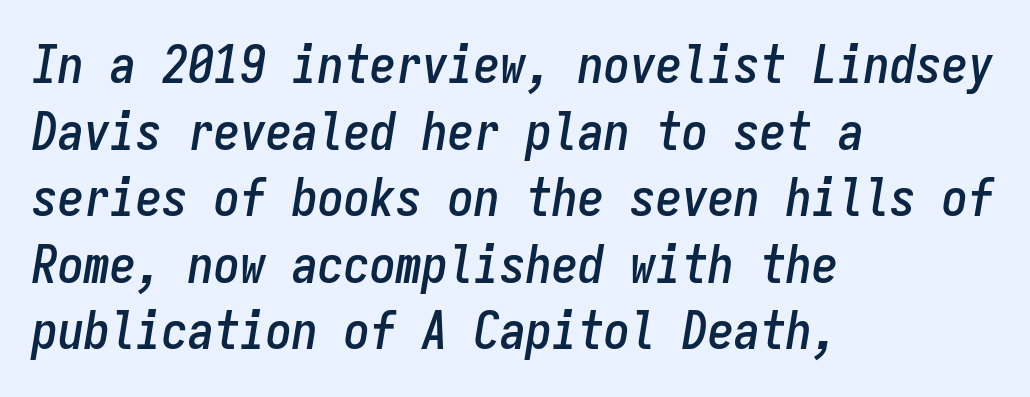
{"italic": "yes", "lean": "right", "slant_degrees": 9, "width": "condensed", "stroke_contrast": "low", "x_height": "medium", "monospaced": "yes", "underline": "no", "align": "left", "line_spacing": "normal", "line_spacing_ratio": 1.28, "letter_spacing": "normal", "letter_spacing_em": 0.0, "glyph_px": 52}
